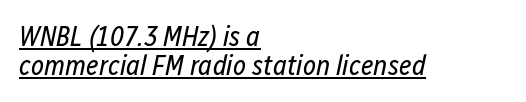
Q: Is the text bold? A: No.
Q: Is the text italic (slanted)? A: Yes, it leans right by about 12 degrees.
Q: Is the text underlined? A: Yes.
Q: How is the paragraph aligned? A: Left-aligned.
Q: Is the spacing between letters normal or unusually wide? A: Normal.
Q: Is the spacing between lines tight, normal or loose? A: Tight.
Q: Width (condensed, normal, or wide)? A: Condensed.
Q: Stroke contrast? A: Low.
Q: x-height? A: Medium.
Q: Monospaced? A: No.
